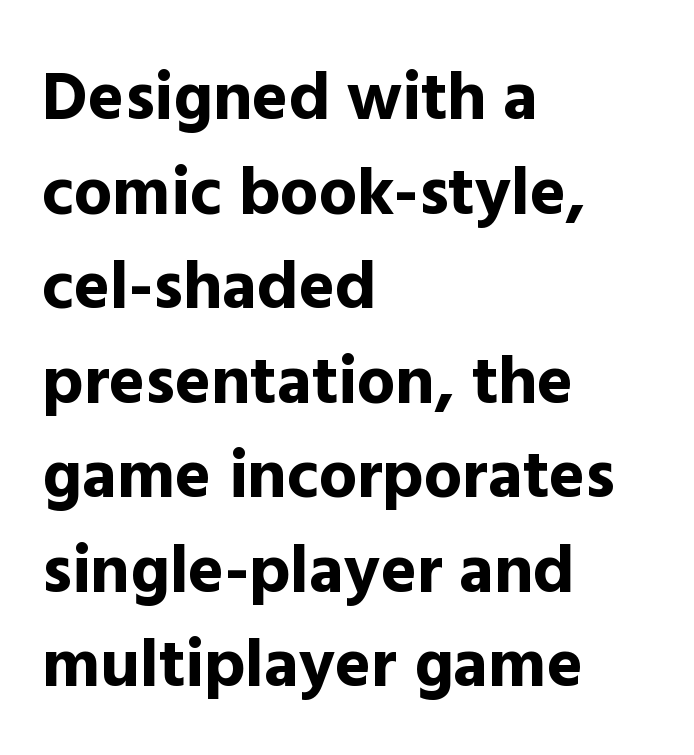
The image shows 68 px bold sans-serif type, upright; set left-aligned, normal line spacing (1.39x), normal letter spacing, not underlined; a medium x-height.
